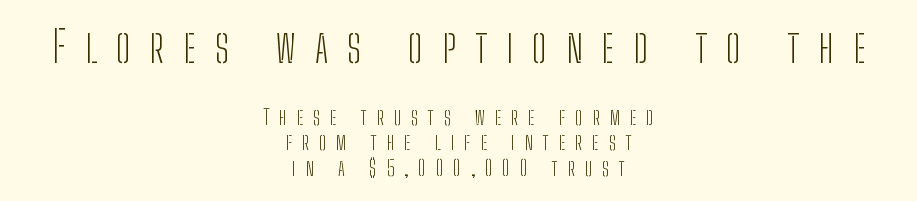
{"serif": "no", "italic": "no", "bold": "no", "weight": "light", "width": "condensed", "stroke_contrast": "low", "x_height": "medium", "monospaced": "no", "underline": "no", "align": "center", "line_spacing": "tight", "line_spacing_ratio": 1.14, "letter_spacing": "wide", "letter_spacing_em": 0.45, "larger_block": "first", "size_ratio": 1.95, "glyph_px": 43}
